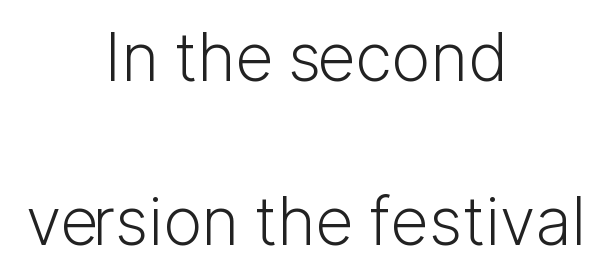
Q: Is the text bold? A: No.
Q: Is the text italic (slanted)? A: No, it is upright.
Q: Is the typeface a serif or a sans-serif typeface? A: Sans-serif.
Q: Is the text underlined? A: No.
Q: How is the paragraph aligned? A: Centered.
Q: Is the spacing between letters normal or unusually wide? A: Normal.
Q: Is the spacing between lines tight, normal or loose? A: Loose.
Q: Width (condensed, normal, or wide)? A: Normal.
Q: Stroke contrast? A: Low.
Q: x-height? A: Medium.
Q: Monospaced? A: No.
